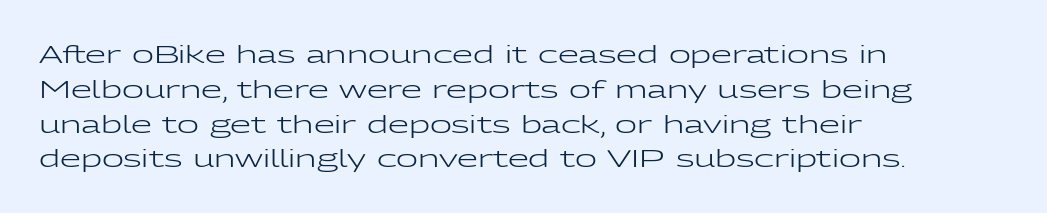
{"italic": "no", "bold": "no", "underline": "no", "align": "left", "line_spacing": "normal", "line_spacing_ratio": 1.45, "letter_spacing": "normal", "letter_spacing_em": 0.0, "glyph_px": 24}
